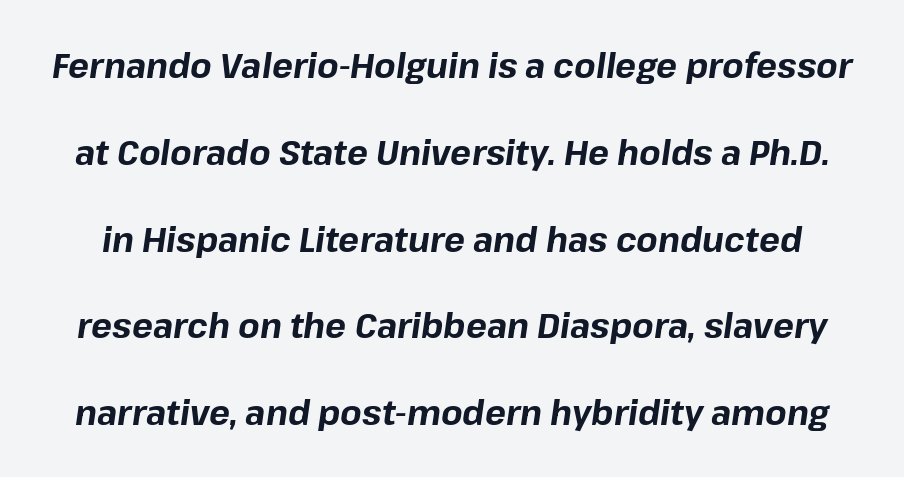
Q: Is the text bold? A: Yes.
Q: Is the text italic (slanted)? A: Yes, it leans right by about 8 degrees.
Q: Is the text underlined? A: No.
Q: Is the spacing between letters normal or unusually wide? A: Normal.
Q: Is the spacing between lines tight, normal or loose? A: Loose.
Q: Width (condensed, normal, or wide)? A: Normal.
Q: Stroke contrast? A: Low.
Q: x-height? A: Medium.
Q: Monospaced? A: No.
